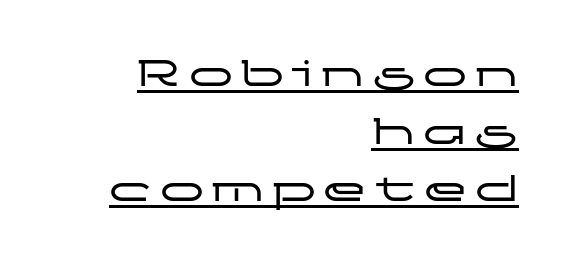
Normally led — the rows are evenly, conventionally spaced. Character widths vary here, with narrow letters taking less room than wide ones. Stroke terminals: plain, sans-serif. Does the copy run flush right? Yes — the right margin is perfectly even. Has an underline been added? It has.
